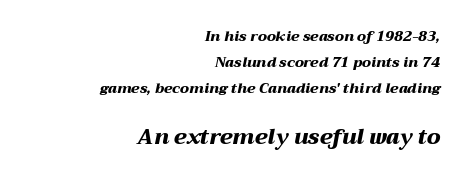
The passage shown leans; its letterforms are oblique. Each word holds together tightly as a unit, with standard inter-letter gaps. Horizontal alignment here is rightward, an uncommon choice for prose. I'd describe the lettering as bold — thick and assertive. Letters rest on an invisible, unmarked baseline.
